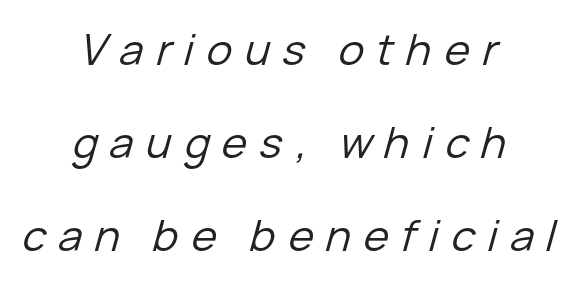
{"italic": "yes", "lean": "right", "slant_degrees": 15, "bold": "no", "weight": "regular", "width": "normal", "stroke_contrast": "low", "x_height": "medium", "monospaced": "no", "underline": "no", "align": "center", "line_spacing": "loose", "line_spacing_ratio": 2.16, "letter_spacing": "wide", "letter_spacing_em": 0.29, "glyph_px": 43}
